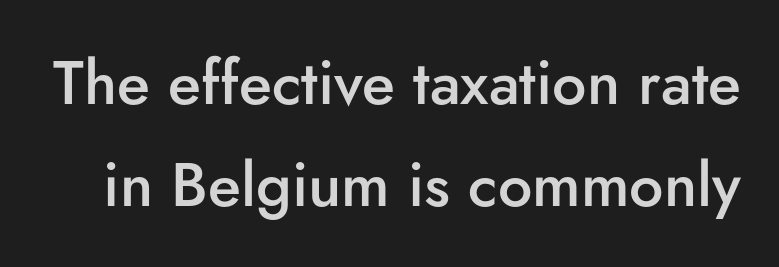
Successive baselines arrive at the customary interval. You can tell it's not italic because the verticals are truly vertical. Stems and bowls a touch heavier than normal — semibold. The rendering shows plain stroke endings on the letterforms — a sans-serif design.
